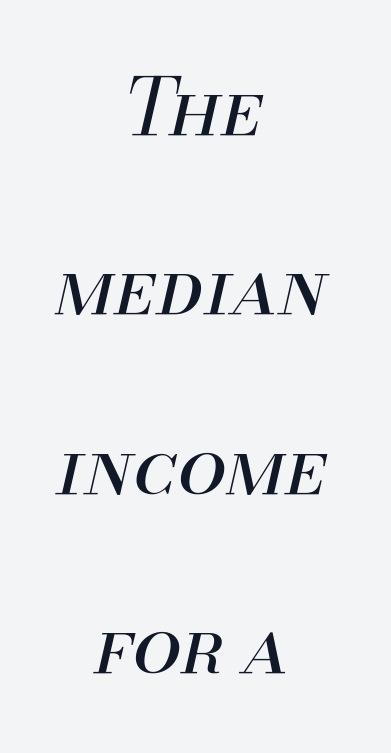
The image shows 78 px regular-weight type, italic (leaning right); set centered, loose line spacing (2.3x), normal letter spacing, not underlined; medium stroke contrast and a small x-height.
